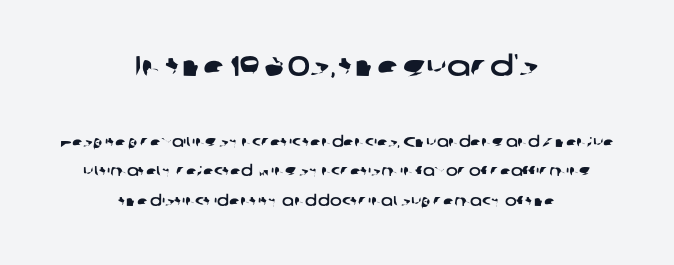
The image shows 28 px wide sans-serif type; set centered, loose line spacing (2.12x), normal letter spacing, not underlined; the first (top) block is 2.0x larger; low stroke contrast and a medium x-height.
